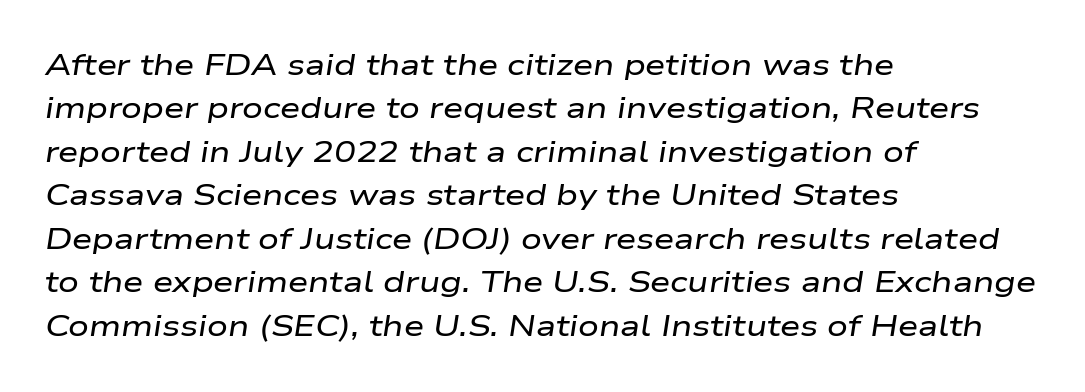
{"italic": "yes", "lean": "right", "slant_degrees": 9, "width": "wide", "stroke_contrast": "low", "x_height": "medium", "monospaced": "no", "underline": "no", "align": "left", "line_spacing": "normal", "line_spacing_ratio": 1.5, "letter_spacing": "normal", "letter_spacing_em": 0.0, "glyph_px": 29}
